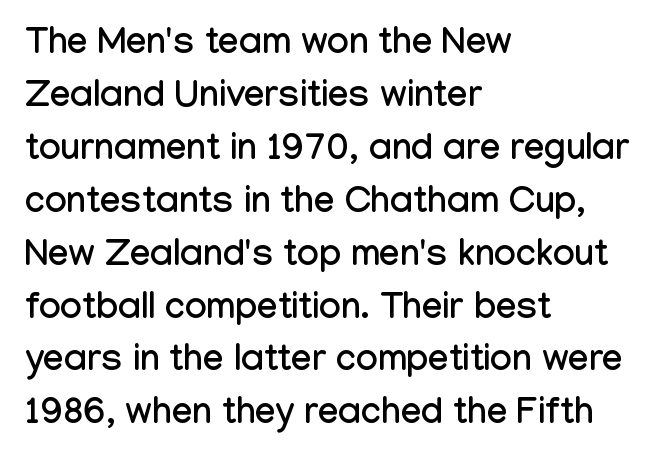
Horizontal alignment here is leftward, the default for most running prose. The specimen reads as upright at a glance. The designer left line spacing at the default. This sample uses plain, unmodified letter spacing.
